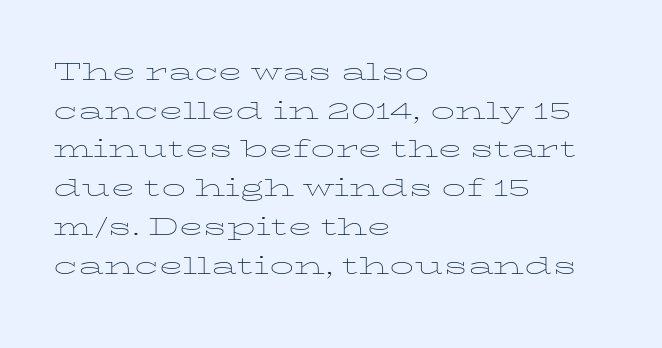
Unmarked baselines from the first word to the last. Tall strokes in this sample are plumb rather than angled. A classic flush-left, rag-right setting is used for this passage. A typesetter would call this proportional, since set widths differ per character. Weight: not bold — regular or lighter.
